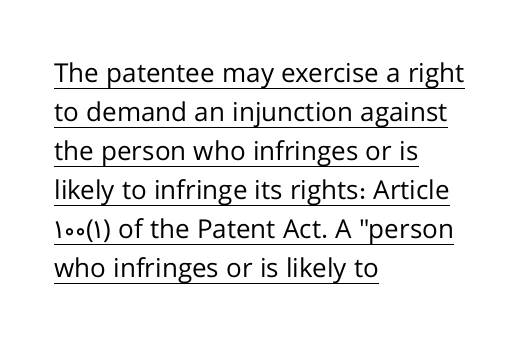
The image shows 26 px text type, upright; set left-aligned, normal line spacing (1.5x), normal letter spacing, underlined.
